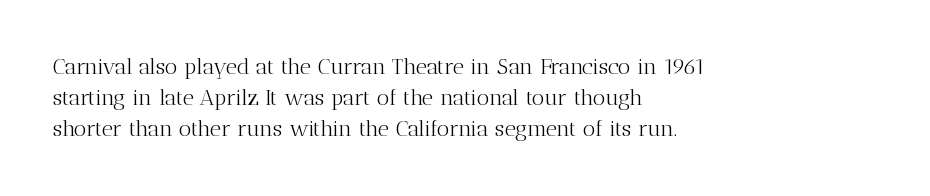
{"italic": "no", "bold": "no", "underline": "no", "align": "left", "line_spacing": "normal", "line_spacing_ratio": 1.42, "letter_spacing": "normal", "letter_spacing_em": 0.0, "glyph_px": 22}
